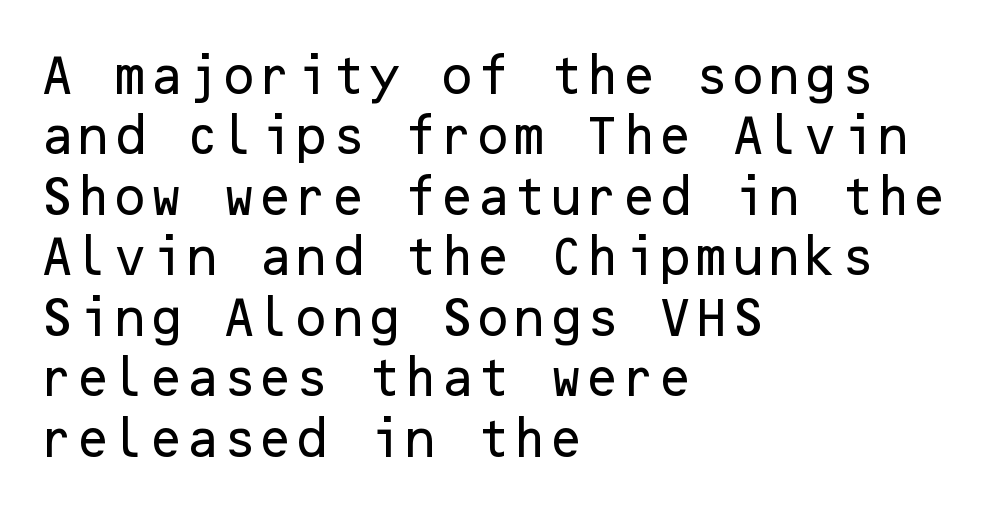
No extra tracking has been applied to these lines. The characters display no serif detailing; their extremities are plain. These lines are set flush left with a ragged right edge. Regular leading.
